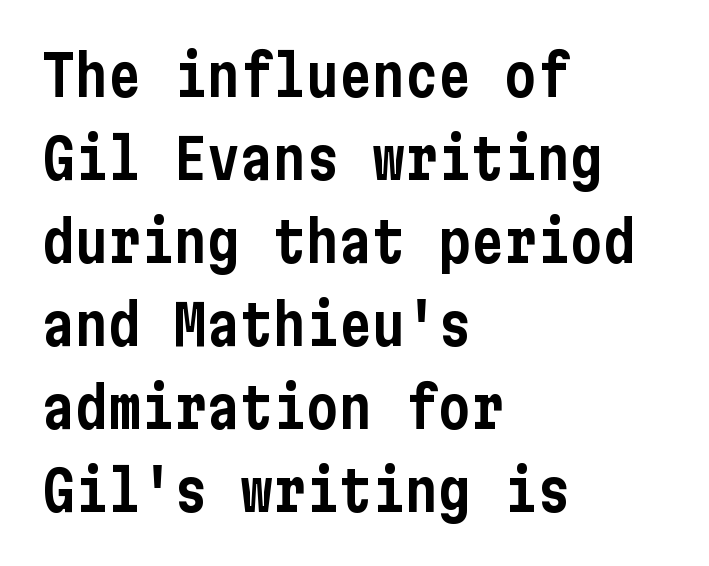
Q: Is the text italic (slanted)? A: No, it is upright.
Q: Is the typeface a serif or a sans-serif typeface? A: Sans-serif.
Q: Is the text underlined? A: No.
Q: How is the paragraph aligned? A: Left-aligned.
Q: Is the spacing between letters normal or unusually wide? A: Normal.
Q: Is the spacing between lines tight, normal or loose? A: Normal.
Q: Width (condensed, normal, or wide)? A: Condensed.
Q: Stroke contrast? A: Low.
Q: x-height? A: Medium.
